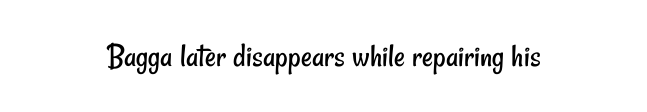
{"serif": "no", "bold": "no", "weight": "regular", "width": "condensed", "stroke_contrast": "low", "x_height": "small", "monospaced": "no", "underline": "no", "letter_spacing": "normal", "letter_spacing_em": 0.0, "glyph_px": 34}
